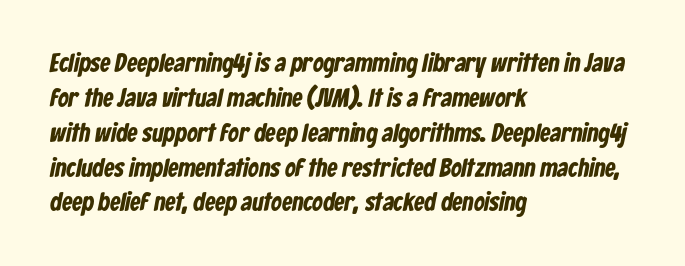
Honestly, there is no underline to notice here at all. Every letter is thick-stroked: bold, no question. Horizontal bands of white between lines are of average thickness. The typesetter chose a ragged-right arrangement here. Honestly, the letter spacing is just normal — you wouldn't notice it.
